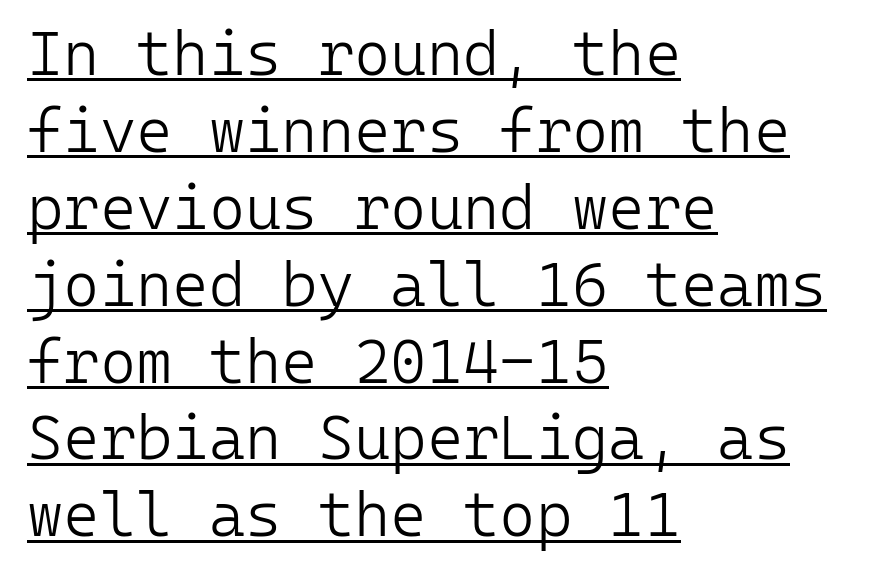
Q: Is the text bold? A: No.
Q: Is the text italic (slanted)? A: No, it is upright.
Q: Is the typeface a serif or a sans-serif typeface? A: Sans-serif.
Q: Is the text underlined? A: Yes.
Q: How is the paragraph aligned? A: Left-aligned.
Q: Is the spacing between letters normal or unusually wide? A: Normal.
Q: Width (condensed, normal, or wide)? A: Normal.
Q: Stroke contrast? A: Low.
Q: x-height? A: Medium.
Q: Monospaced? A: Yes.
